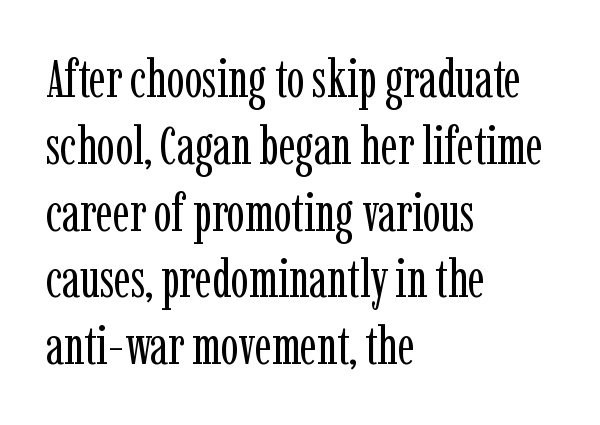
Q: Is the text bold? A: No.
Q: Is the text italic (slanted)? A: No, it is upright.
Q: Is the typeface a serif or a sans-serif typeface? A: Serif.
Q: Is the text underlined? A: No.
Q: How is the paragraph aligned? A: Left-aligned.
Q: Is the spacing between letters normal or unusually wide? A: Normal.
Q: Is the spacing between lines tight, normal or loose? A: Normal.
Q: Width (condensed, normal, or wide)? A: Condensed.
Q: Stroke contrast? A: Low.
Q: x-height? A: Medium.
Q: Monospaced? A: No.
